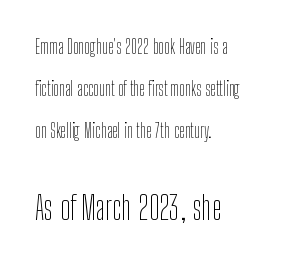
{"serif": "no", "italic": "no", "bold": "no", "weight": "thin", "width": "condensed", "stroke_contrast": "low", "x_height": "medium", "monospaced": "no", "underline": "no", "align": "left", "line_spacing": "loose", "line_spacing_ratio": 2.21, "letter_spacing": "normal", "letter_spacing_em": 0.0, "larger_block": "second", "size_ratio": 1.74, "glyph_px": 33}
